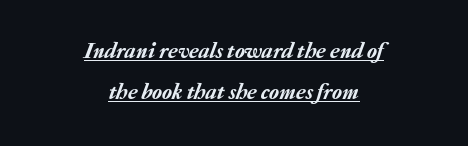
{"italic": "yes", "lean": "right", "slant_degrees": 20, "underline": "yes", "align": "center", "line_spacing_ratio": 1.8, "letter_spacing": "normal", "letter_spacing_em": 0.0, "glyph_px": 23}
